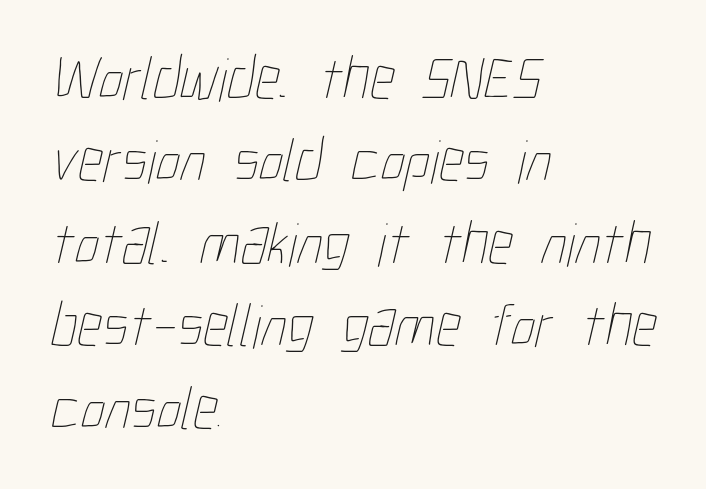
Q: Is the text bold? A: No.
Q: Is the text underlined? A: No.
Q: How is the paragraph aligned? A: Left-aligned.
Q: Is the spacing between letters normal or unusually wide? A: Normal.
Q: Is the spacing between lines tight, normal or loose? A: Normal.
Q: Width (condensed, normal, or wide)? A: Condensed.
Q: Stroke contrast? A: Low.
Q: x-height? A: Medium.
Q: Monospaced? A: No.
